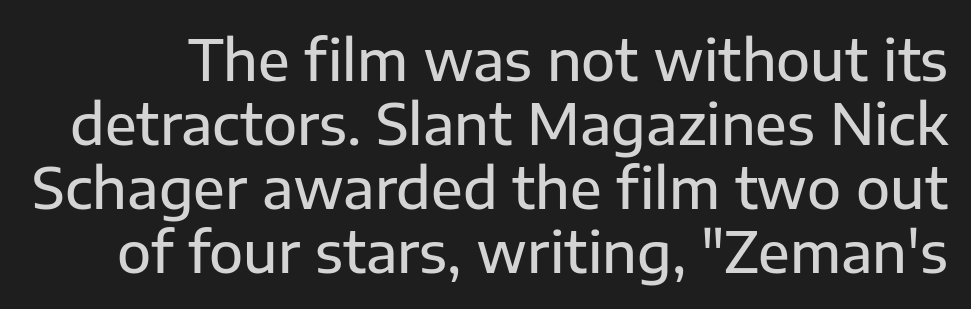
Q: Is the text italic (slanted)? A: No, it is upright.
Q: Is the typeface a serif or a sans-serif typeface? A: Sans-serif.
Q: Is the text underlined? A: No.
Q: Is the spacing between letters normal or unusually wide? A: Normal.
Q: Is the spacing between lines tight, normal or loose? A: Tight.
Q: Width (condensed, normal, or wide)? A: Normal.
Q: Stroke contrast? A: Low.
Q: x-height? A: Medium.
Q: Monospaced? A: No.
